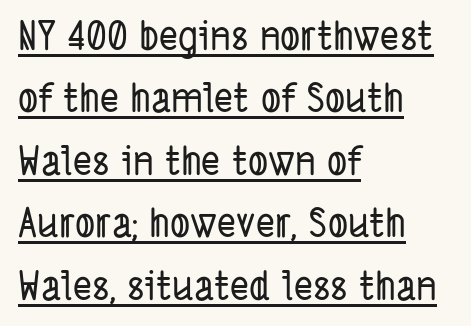
{"serif": "no", "width": "condensed", "stroke_contrast": "low", "x_height": "medium", "monospaced": "no", "underline": "yes", "align": "left", "line_spacing": "normal", "line_spacing_ratio": 1.56, "letter_spacing": "normal", "letter_spacing_em": 0.0, "glyph_px": 40}
